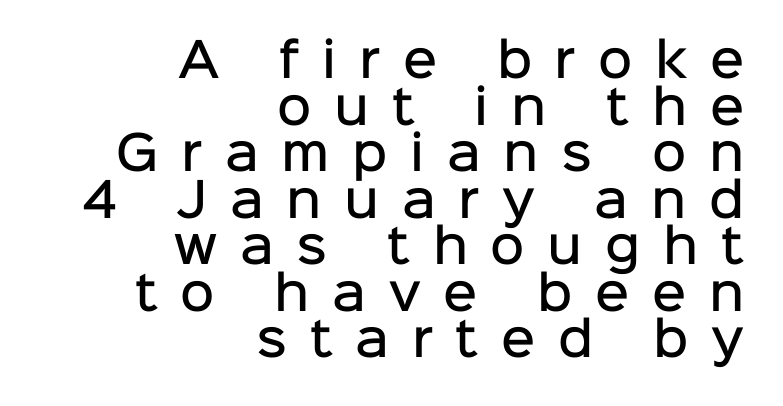
Glyph-to-glyph distance is far greater than everyday printed text. Tall strokes in this sample are plumb rather than angled. This is moderately heavy type, rendered in semibold. Rule under the text: the space is simply empty. The face used here is a sans, in the tradition of grotesques and geometrics. The lines in this sample share a right terminus and differ only in where they begin.
